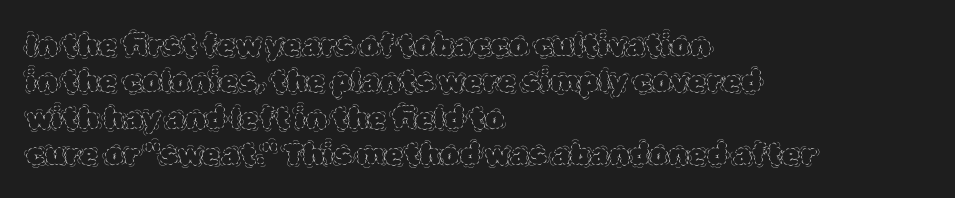
Q: Is the text bold? A: No.
Q: Is the text italic (slanted)? A: No, it is upright.
Q: Is the text underlined? A: No.
Q: How is the paragraph aligned? A: Left-aligned.
Q: Is the spacing between letters normal or unusually wide? A: Normal.
Q: Width (condensed, normal, or wide)? A: Normal.
Q: x-height? A: Large.
Q: Monospaced? A: No.
